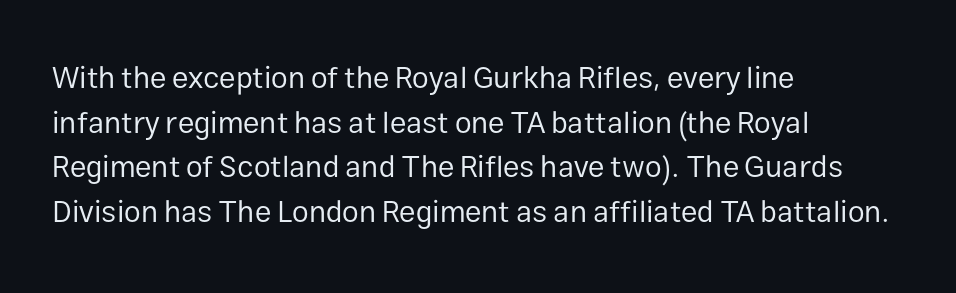
Q: Is the text bold? A: No.
Q: Is the text italic (slanted)? A: No, it is upright.
Q: Is the typeface a serif or a sans-serif typeface? A: Sans-serif.
Q: Is the text underlined? A: No.
Q: How is the paragraph aligned? A: Left-aligned.
Q: Is the spacing between letters normal or unusually wide? A: Normal.
Q: Is the spacing between lines tight, normal or loose? A: Normal.
Q: Width (condensed, normal, or wide)? A: Normal.
Q: Stroke contrast? A: Low.
Q: x-height? A: Medium.
Q: Monospaced? A: No.
